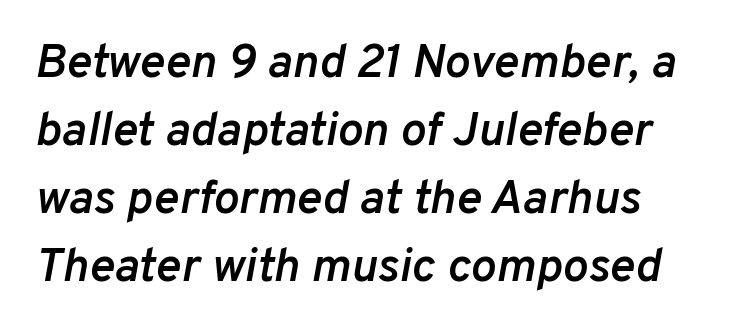
{"italic": "yes", "lean": "right", "slant_degrees": 10, "bold": "semi", "weight": "semibold", "width": "normal", "stroke_contrast": "low", "x_height": "medium", "monospaced": "no", "underline": "no", "align": "left", "line_spacing": "normal", "line_spacing_ratio": 1.42, "letter_spacing": "normal", "letter_spacing_em": 0.0, "glyph_px": 48}
